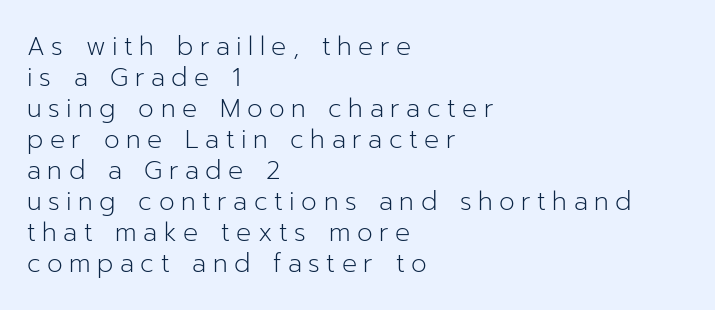
Stems and bowls with no extra thickness — not bold. The foot of each line stays bare and open. The letters stand straight up with perfectly vertical stems. Leftover space on each line is placed entirely after the last word.
